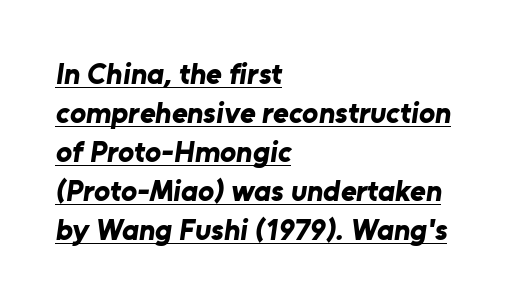
The image shows 30 px bold sans-serif type; set left-aligned, normal line spacing (1.3x), normal letter spacing, underlined; low stroke contrast and a medium x-height.
